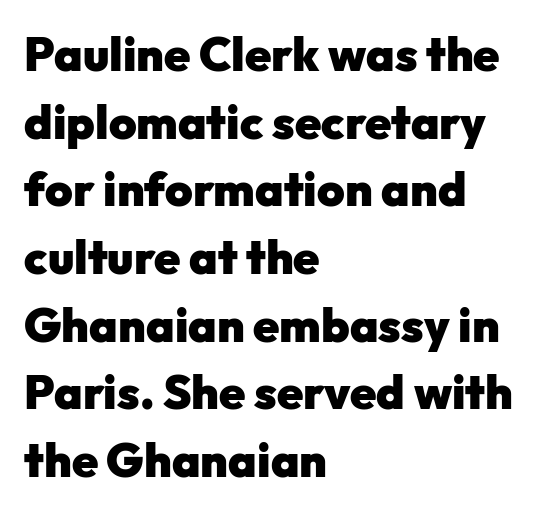
Quick note: interline space is typical. Designer's note — italics off, roman on. Each letter's strokes conclude bluntly, with no projecting serifs. A full-strength bold gives these letters their thick strokes.
